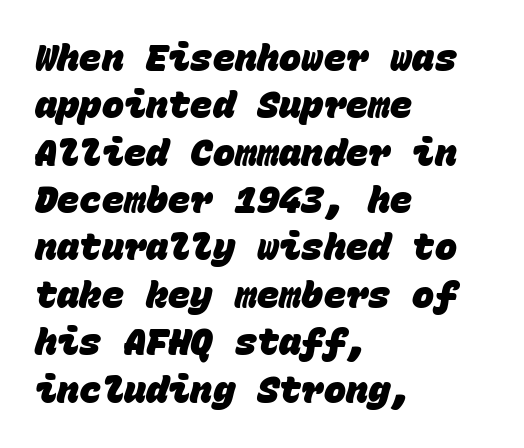
Q: Is the text bold? A: Yes.
Q: Is the typeface a serif or a sans-serif typeface? A: Sans-serif.
Q: Is the text underlined? A: No.
Q: How is the paragraph aligned? A: Left-aligned.
Q: Is the spacing between letters normal or unusually wide? A: Normal.
Q: Is the spacing between lines tight, normal or loose? A: Normal.
Q: Width (condensed, normal, or wide)? A: Normal.
Q: Stroke contrast? A: Low.
Q: x-height? A: Large.
Q: Monospaced? A: Yes.
